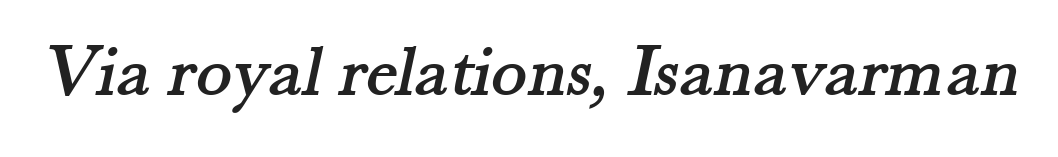
Q: Is the typeface a serif or a sans-serif typeface? A: Serif.
Q: Is the text underlined? A: No.
Q: Is the spacing between letters normal or unusually wide? A: Normal.
Q: Width (condensed, normal, or wide)? A: Normal.
Q: Stroke contrast? A: Medium.
Q: x-height? A: Small.
Q: Monospaced? A: No.
